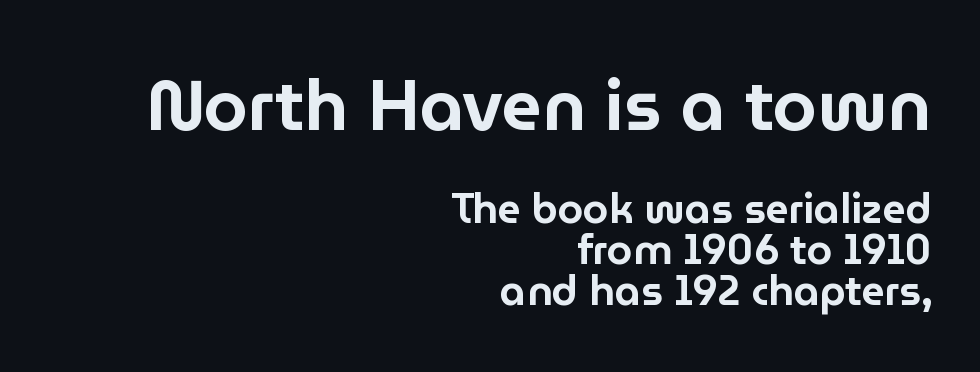
Q: Is the text italic (slanted)? A: No, it is upright.
Q: Is the typeface a serif or a sans-serif typeface? A: Sans-serif.
Q: Is the text underlined? A: No.
Q: How is the paragraph aligned? A: Right-aligned.
Q: Is the spacing between letters normal or unusually wide? A: Normal.
Q: Is the spacing between lines tight, normal or loose? A: Tight.
Q: Which block of text is set in a larger size, the first (top) or the second (bottom)? A: The first (top) one.
Q: Width (condensed, normal, or wide)? A: Normal.
Q: Stroke contrast? A: Low.
Q: x-height? A: Medium.
Q: Monospaced? A: No.
